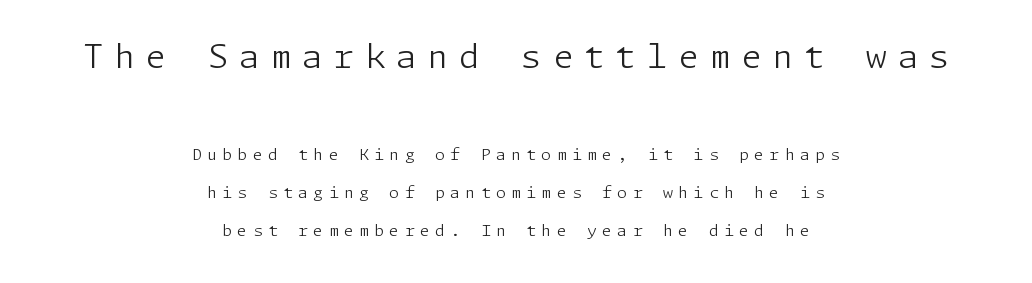
{"serif": "no", "italic": "no", "bold": "no", "weight": "light", "width": "normal", "stroke_contrast": "low", "x_height": "medium", "underline": "no", "align": "center", "line_spacing": "loose", "line_spacing_ratio": 2.38, "letter_spacing": "wide", "letter_spacing_em": 0.33, "larger_block": "first", "size_ratio": 2.06, "glyph_px": 33}
